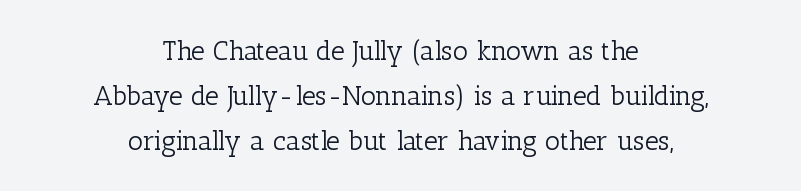
Q: Is the text bold? A: No.
Q: Is the text italic (slanted)? A: No, it is upright.
Q: Is the text underlined? A: No.
Q: How is the paragraph aligned? A: Centered.
Q: Is the spacing between letters normal or unusually wide? A: Normal.
Q: Is the spacing between lines tight, normal or loose? A: Normal.
